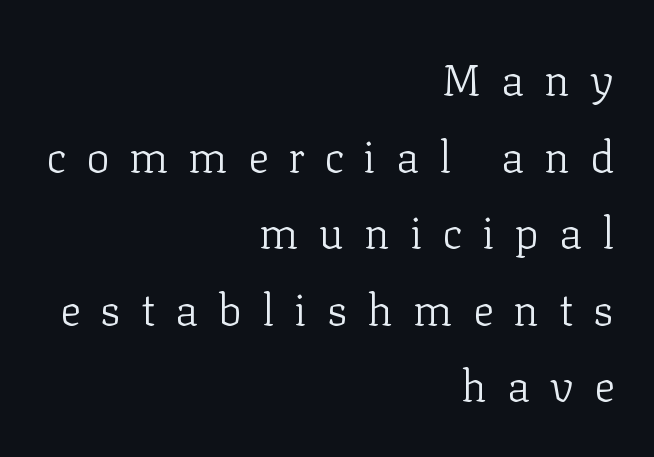
{"serif": "yes", "italic": "no", "bold": "no", "weight": "light", "width": "normal", "stroke_contrast": "low", "x_height": "medium", "monospaced": "no", "underline": "no", "align": "right", "line_spacing_ratio": 1.74, "letter_spacing": "wide", "letter_spacing_em": 0.45, "glyph_px": 44}
